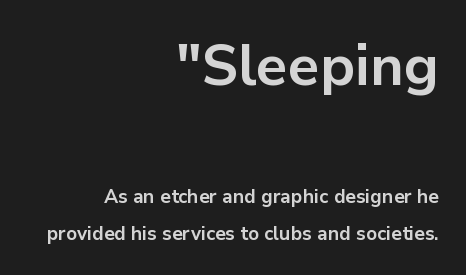
Nobody touched the tracking dial on this one. Students, this is bold: see how much ink each stroke carries. The line-height multiplier appears high, well above default. The space directly below the letters is spotless. Grotesque or geometric, the face here clearly has no serifs. Ordinary non-slanted type is in use.
